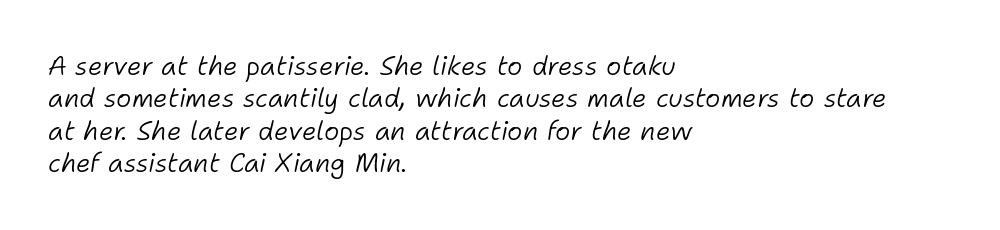
Q: Is the text bold? A: No.
Q: Is the text italic (slanted)? A: Yes, it leans right by about 11 degrees.
Q: Is the text underlined? A: No.
Q: How is the paragraph aligned? A: Left-aligned.
Q: Is the spacing between letters normal or unusually wide? A: Normal.
Q: Is the spacing between lines tight, normal or loose? A: Normal.
